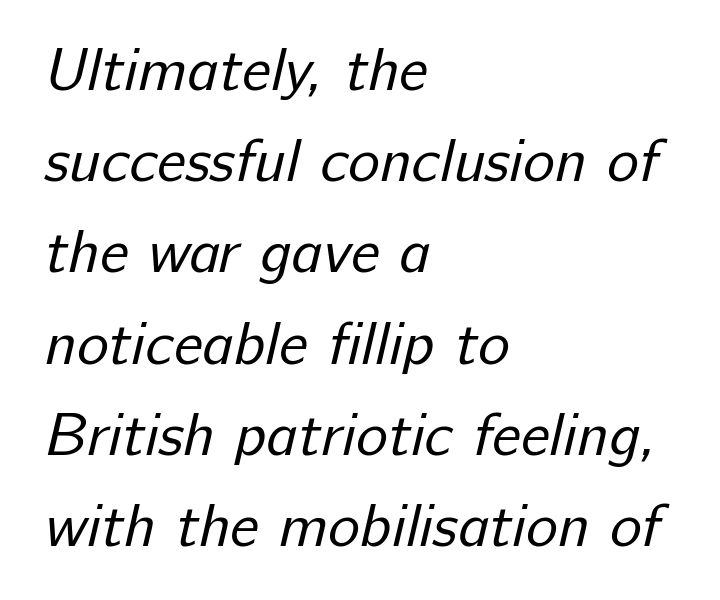
Q: Is the text bold? A: No.
Q: Is the typeface a serif or a sans-serif typeface? A: Sans-serif.
Q: Is the text underlined? A: No.
Q: How is the paragraph aligned? A: Left-aligned.
Q: Is the spacing between letters normal or unusually wide? A: Normal.
Q: Is the spacing between lines tight, normal or loose? A: Normal.
Q: Width (condensed, normal, or wide)? A: Normal.
Q: Stroke contrast? A: Low.
Q: x-height? A: Medium.
Q: Monospaced? A: No.
